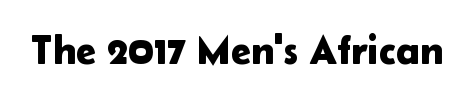
Q: Is the text italic (slanted)? A: No, it is upright.
Q: Is the typeface a serif or a sans-serif typeface? A: Sans-serif.
Q: Is the text underlined? A: No.
Q: Is the spacing between letters normal or unusually wide? A: Normal.
Q: Width (condensed, normal, or wide)? A: Normal.
Q: Stroke contrast? A: Low.
Q: x-height? A: Medium.
Q: Monospaced? A: No.
